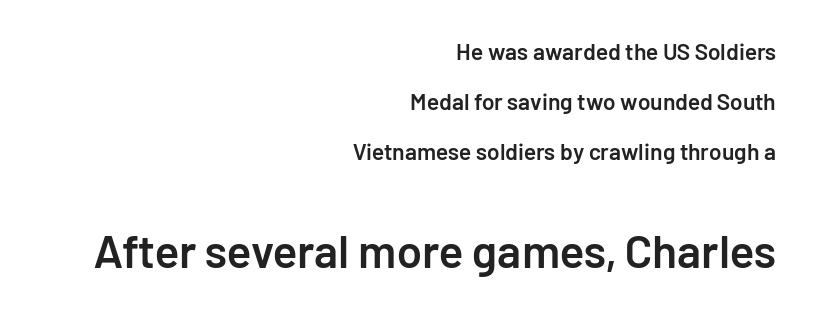
{"serif": "no", "italic": "no", "bold": "semi", "weight": "semibold", "width": "normal", "stroke_contrast": "low", "x_height": "medium", "monospaced": "no", "underline": "no", "align": "right", "line_spacing": "loose", "line_spacing_ratio": 2.17, "letter_spacing": "normal", "letter_spacing_em": 0.0, "larger_block": "second", "size_ratio": 2.0, "glyph_px": 46}
